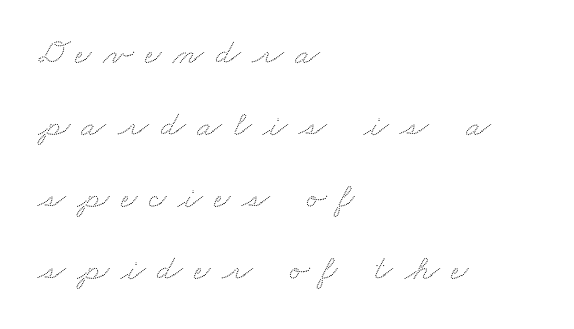
Where is the straight margin? On the left. Clear beneath every line of the passage. Note the varied advance widths — an 'i' is clearly narrower than an 'm'. Reading down the column, the eye jumps a long way to each next line. Tracking value appears strongly positive — letters spread wide.
